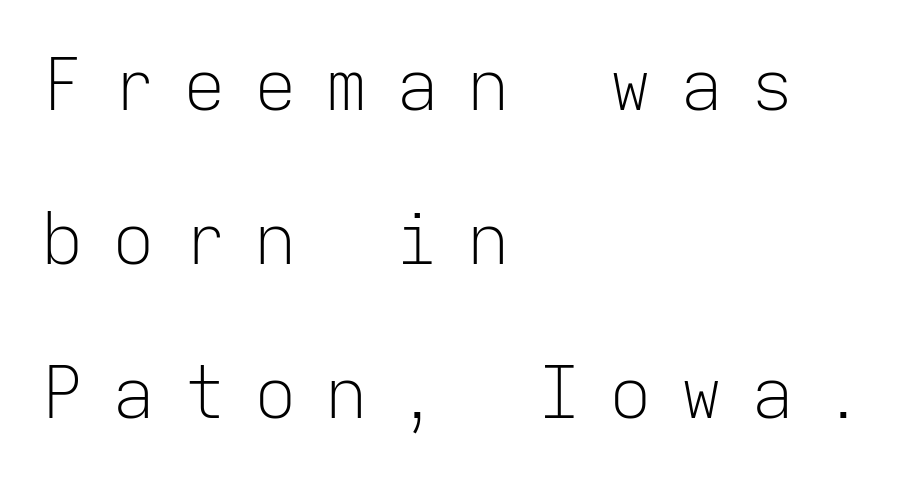
Stem width sits at or under what a default text font uses. Grotesque or geometric, the face here clearly has no serifs. Compared with typical paragraphs, the rows here are farther apart. These lines have a slow, spaced-out rhythm from letter to letter. Reading down the block, your eye returns to a fixed left position each line. The passage shown is typed in a monospace face where columns stay perfectly aligned.
